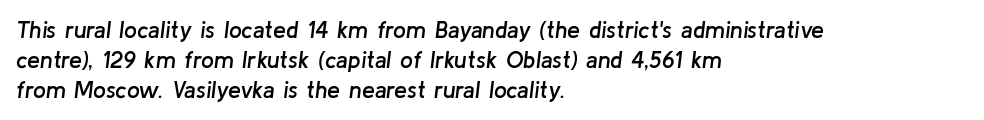
Just letters on the line, the space beneath them empty. Layout note: lines flush left. Summary of vertical rhythm: regular, with standard interline spacing. The sample has been set in demibold, a notch under bold. Every character sits at an angle, as italics do. Inter-character spacing is left at the font's built-in metrics.
